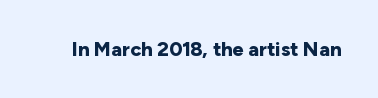
{"italic": "no", "bold": "yes", "underline": "no", "letter_spacing": "normal", "letter_spacing_em": 0.0, "glyph_px": 20}
